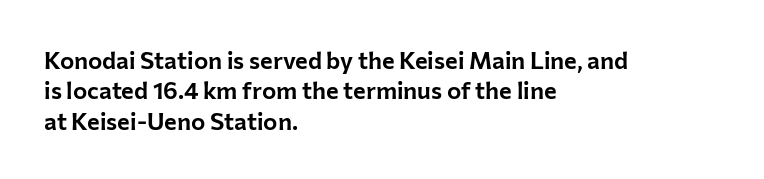
Q: Is the text italic (slanted)? A: No, it is upright.
Q: Is the text underlined? A: No.
Q: How is the paragraph aligned? A: Left-aligned.
Q: Is the spacing between letters normal or unusually wide? A: Normal.
Q: Is the spacing between lines tight, normal or loose? A: Normal.
